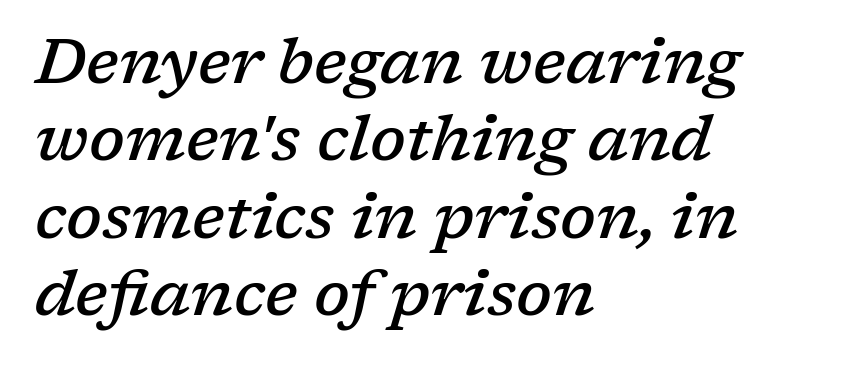
Q: Is the text bold? A: Semi-bold.
Q: Is the text italic (slanted)? A: Yes, it leans right by about 17 degrees.
Q: Is the typeface a serif or a sans-serif typeface? A: Serif.
Q: Is the text underlined? A: No.
Q: How is the paragraph aligned? A: Left-aligned.
Q: Is the spacing between letters normal or unusually wide? A: Normal.
Q: Width (condensed, normal, or wide)? A: Normal.
Q: Stroke contrast? A: Low.
Q: x-height? A: Medium.
Q: Monospaced? A: No.
